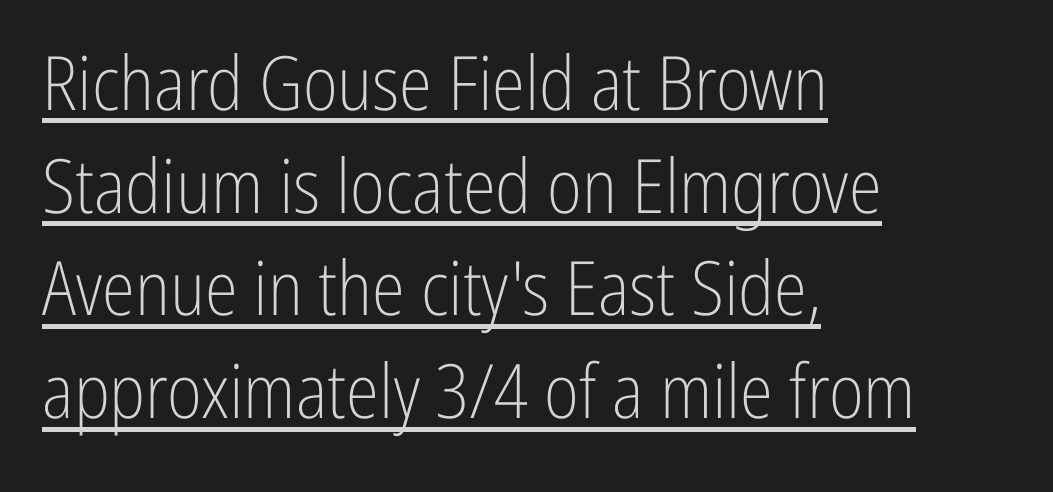
Each line of the rendering has a horizontal stroke beneath the glyphs. Weight: regular or lighter. Students, observe: this is what conventionally led text looks like. The typesetter chose a ragged-right arrangement here. A typesetter would label this face a sans.
